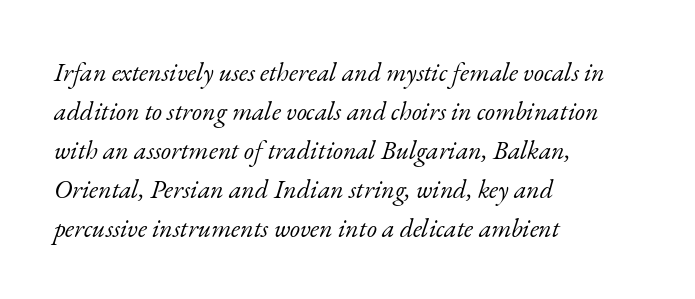
The strokes are not fattened; the text isn't bold. How would I describe the line gaps? Plain and ordinary. This rendering leaves character spacing at its baseline value. Italic? Definitely — the glyphs are oblique. Every row of glyphs begins at an identical x-position on the left. This rendering features lettering with no underline.
